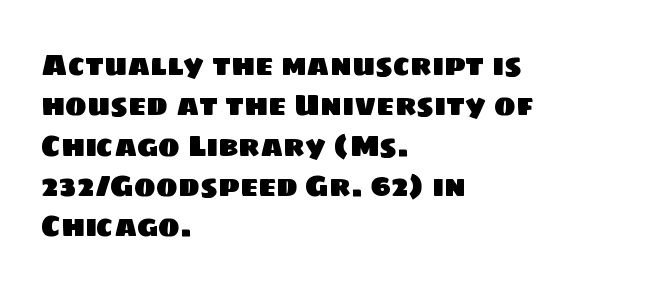
Q: Is the typeface a serif or a sans-serif typeface? A: Sans-serif.
Q: Is the text underlined? A: No.
Q: How is the paragraph aligned? A: Left-aligned.
Q: Is the spacing between letters normal or unusually wide? A: Normal.
Q: Is the spacing between lines tight, normal or loose? A: Normal.
Q: Width (condensed, normal, or wide)? A: Normal.
Q: Stroke contrast? A: Low.
Q: x-height? A: Large.
Q: Monospaced? A: No.
